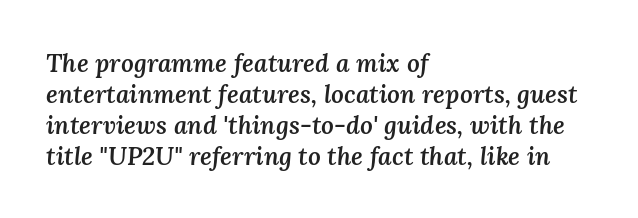
The image shows 25 px text type, italic (leaning right); set left-aligned, line spacing 1.24x, normal letter spacing, not underlined.
